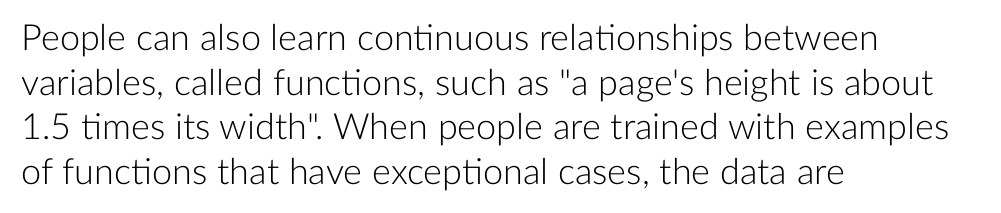
Q: Is the text bold? A: No.
Q: Is the text italic (slanted)? A: No, it is upright.
Q: Is the typeface a serif or a sans-serif typeface? A: Sans-serif.
Q: Is the text underlined? A: No.
Q: How is the paragraph aligned? A: Left-aligned.
Q: Is the spacing between letters normal or unusually wide? A: Normal.
Q: Width (condensed, normal, or wide)? A: Normal.
Q: Stroke contrast? A: Low.
Q: x-height? A: Medium.
Q: Monospaced? A: No.
